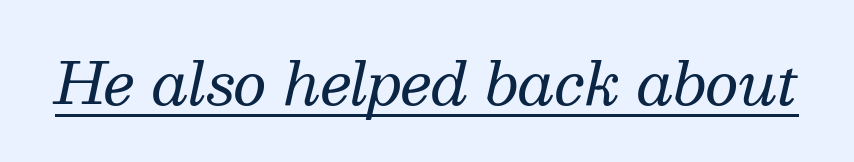
Q: Is the text bold? A: No.
Q: Is the text italic (slanted)? A: Yes, it leans right by about 13 degrees.
Q: Is the typeface a serif or a sans-serif typeface? A: Serif.
Q: Is the text underlined? A: Yes.
Q: Is the spacing between letters normal or unusually wide? A: Normal.
Q: Width (condensed, normal, or wide)? A: Normal.
Q: Stroke contrast? A: Medium.
Q: x-height? A: Medium.
Q: Monospaced? A: No.
